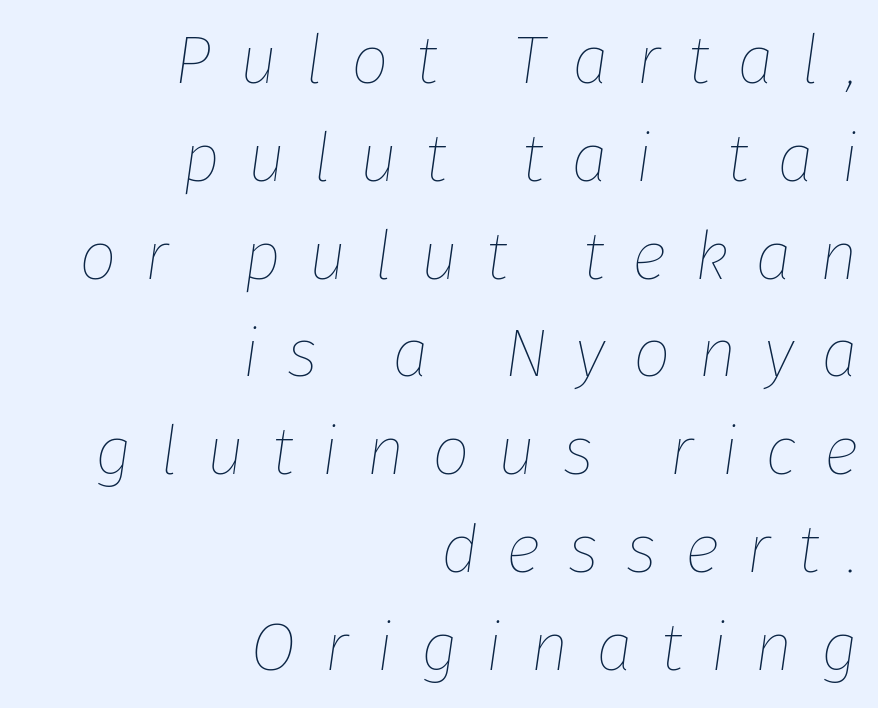
The image shows 67 px thin type, italic (leaning right); set right-aligned, normal line spacing (1.46x), unusually wide letter spacing (+0.41 em), not underlined; low stroke contrast and a medium x-height.
